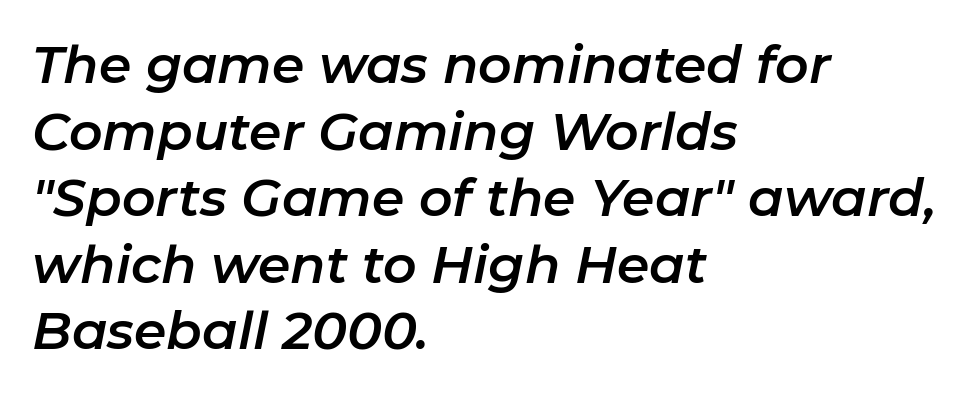
Nobody drew a line under any word here. Notice how the passage keeps a crisp vertical edge on the left only. The text carries the slant typical of an italic or oblique font. Students, note that the glyphs here touch the page at normal intervals.
